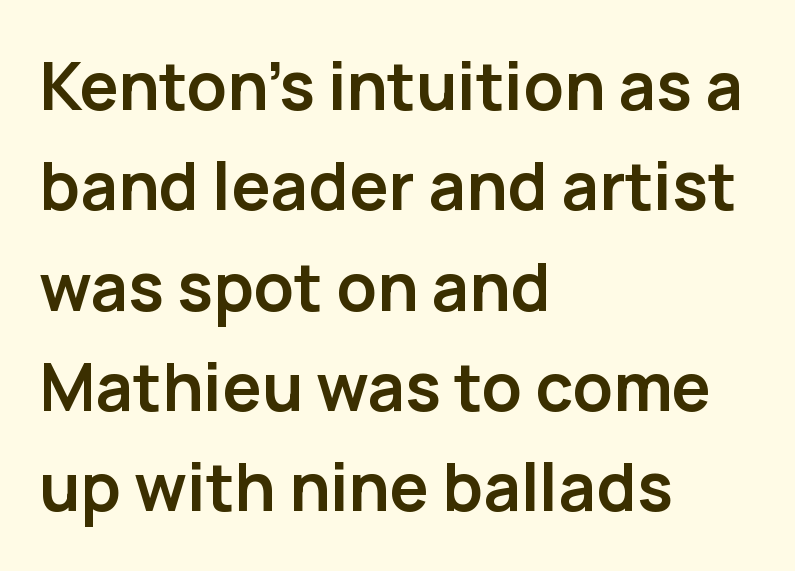
{"serif": "no", "italic": "no", "bold": "yes", "weight": "semibold", "width": "normal", "stroke_contrast": "low", "x_height": "medium", "monospaced": "no", "underline": "no", "align": "left", "line_spacing": "normal", "line_spacing_ratio": 1.52, "letter_spacing": "normal", "letter_spacing_em": 0.0, "glyph_px": 66}
